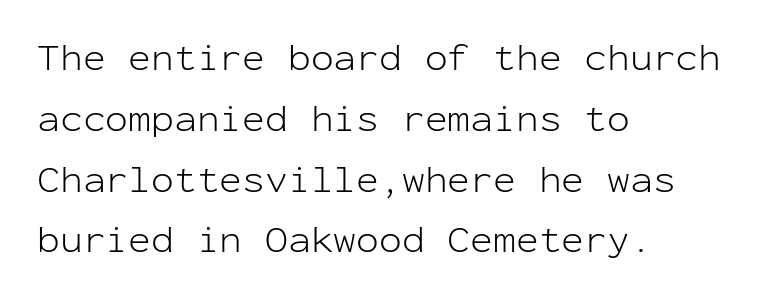
The image shows 38 px light sans-serif type, upright, monospaced; set left-aligned, normal line spacing (1.6x), normal letter spacing, not underlined; low stroke contrast and a medium x-height.
